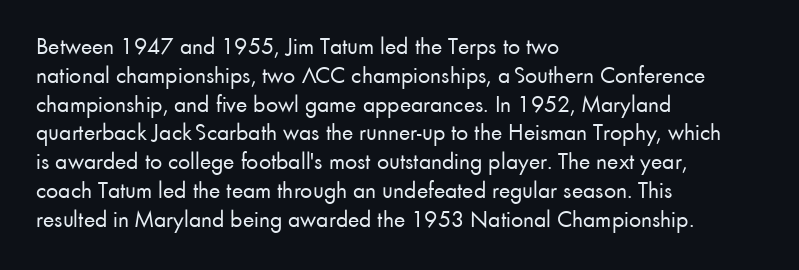
The image shows 24 px text type, upright; set left-aligned, line spacing 1.2x, normal letter spacing, not underlined.
